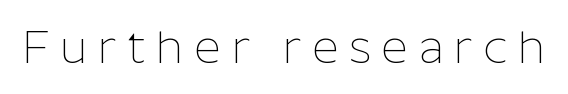
Q: Is the text bold? A: No.
Q: Is the text italic (slanted)? A: No, it is upright.
Q: Is the typeface a serif or a sans-serif typeface? A: Sans-serif.
Q: Is the text underlined? A: No.
Q: Is the spacing between letters normal or unusually wide? A: Unusually wide.
Q: Width (condensed, normal, or wide)? A: Normal.
Q: Stroke contrast? A: Low.
Q: x-height? A: Medium.
Q: Monospaced? A: No.
